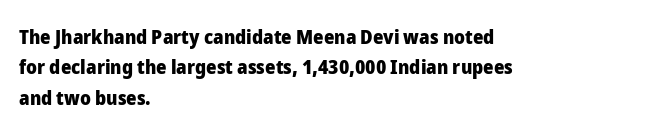
Heavy, bold letterforms. The rendering anchors every line to the left-hand side. The line-height multiplier appears to be the usual default. Style check: upright. There is no visible air inserted between adjacent glyphs. Descenders hang freely into open space.
